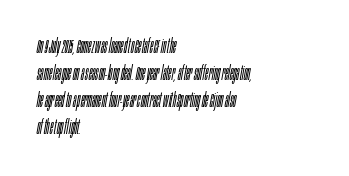
The rendering anchors every line to the left-hand side. This is not heavy type; no bold has been used. Is the type slanted? Yes — the strokes lean at a clear angle. Nobody touched the tracking dial on this one. The passage shown is not underscored anywhere.
